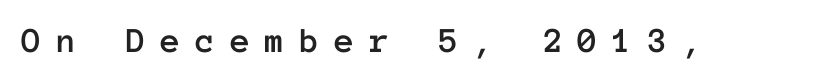
{"italic": "no", "width": "normal", "stroke_contrast": "low", "x_height": "medium", "monospaced": "yes", "underline": "no", "letter_spacing": "wide", "letter_spacing_em": 0.42, "glyph_px": 36}
